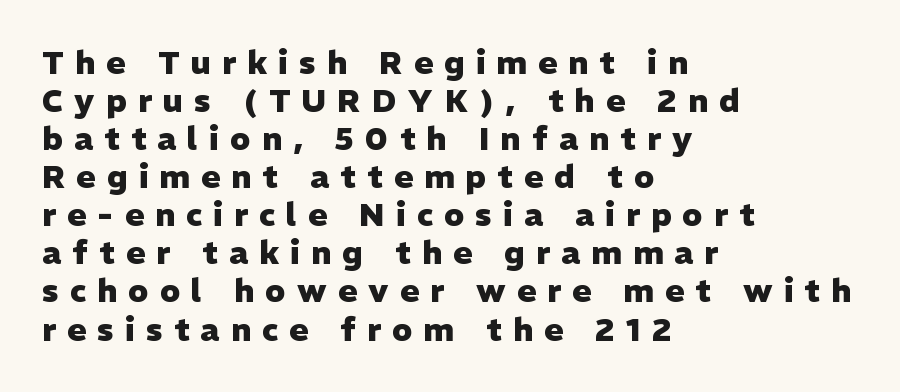
{"serif": "no", "italic": "no", "bold": "yes", "weight": "heavy", "width": "normal", "stroke_contrast": "low", "x_height": "medium", "monospaced": "no", "underline": "no", "align": "left", "line_spacing_ratio": 1.19, "letter_spacing": "wide", "letter_spacing_em": 0.35, "glyph_px": 32}
